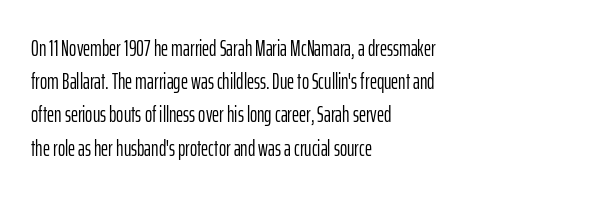
The image shows 22 px text type, upright; set left-aligned, normal line spacing (1.51x), normal letter spacing, not underlined.
